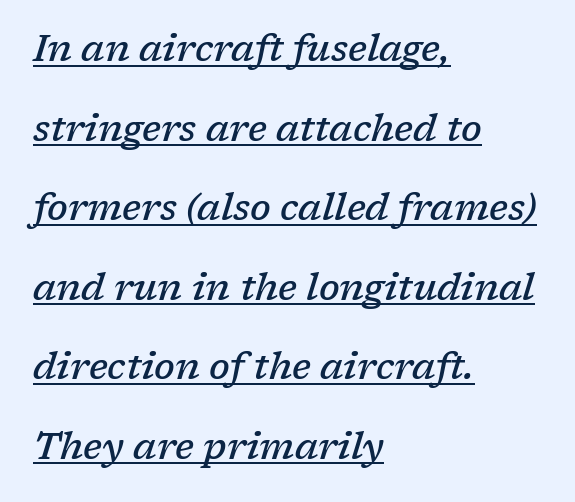
Q: Is the text bold? A: Semi-bold.
Q: Is the text italic (slanted)? A: Yes, it leans right by about 17 degrees.
Q: Is the typeface a serif or a sans-serif typeface? A: Serif.
Q: Is the text underlined? A: Yes.
Q: How is the paragraph aligned? A: Left-aligned.
Q: Is the spacing between letters normal or unusually wide? A: Normal.
Q: Is the spacing between lines tight, normal or loose? A: Loose.
Q: Width (condensed, normal, or wide)? A: Normal.
Q: Stroke contrast? A: Low.
Q: x-height? A: Medium.
Q: Monospaced? A: No.
